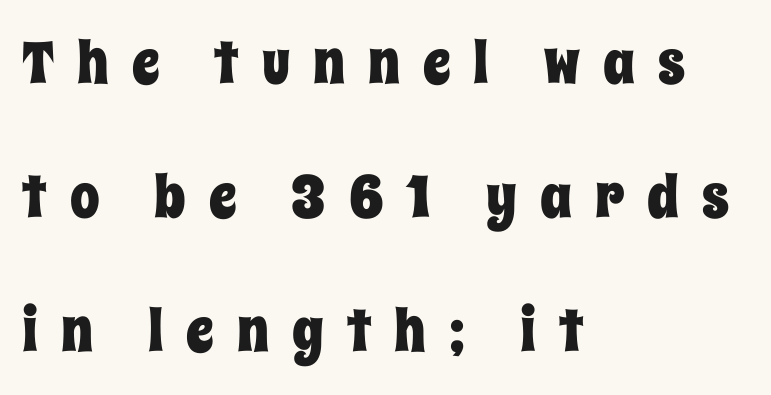
{"italic": "no", "width": "condensed", "stroke_contrast": "low", "x_height": "large", "monospaced": "no", "underline": "no", "align": "left", "line_spacing": "loose", "line_spacing_ratio": 2.27, "letter_spacing": "wide", "letter_spacing_em": 0.39, "glyph_px": 59}
